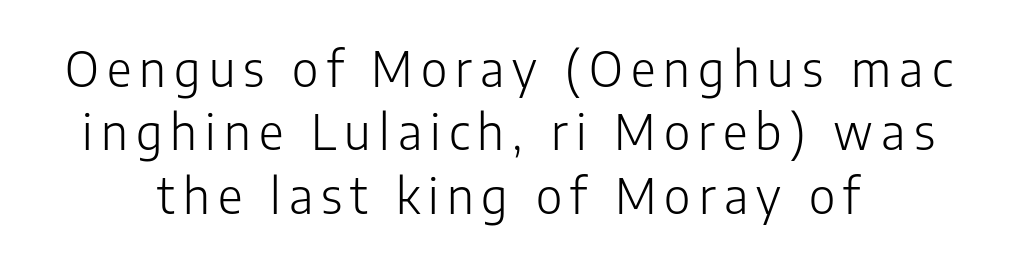
{"serif": "no", "italic": "no", "bold": "no", "weight": "light", "width": "normal", "stroke_contrast": "low", "x_height": "medium", "monospaced": "no", "underline": "no", "align": "center", "line_spacing": "normal", "line_spacing_ratio": 1.32, "glyph_px": 48}
